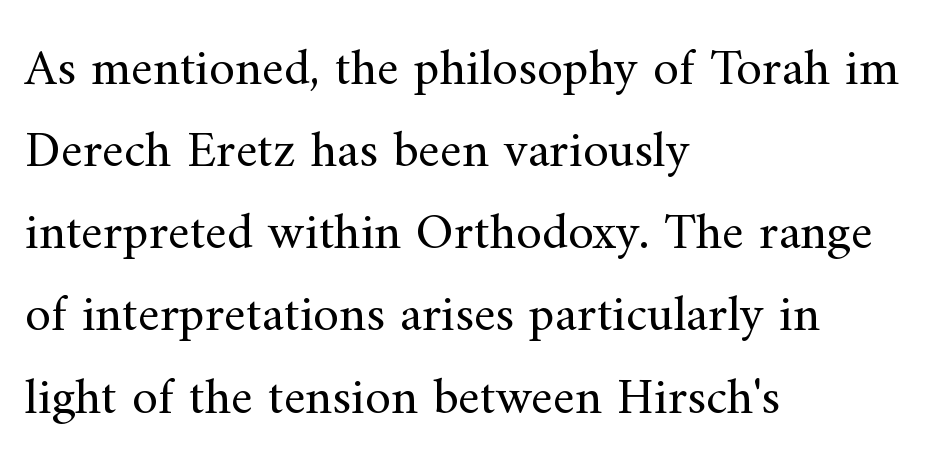
The image shows 52 px regular-weight serif type, upright; set left-aligned, normal line spacing (1.58x), normal letter spacing, not underlined; medium stroke contrast and a small x-height.
